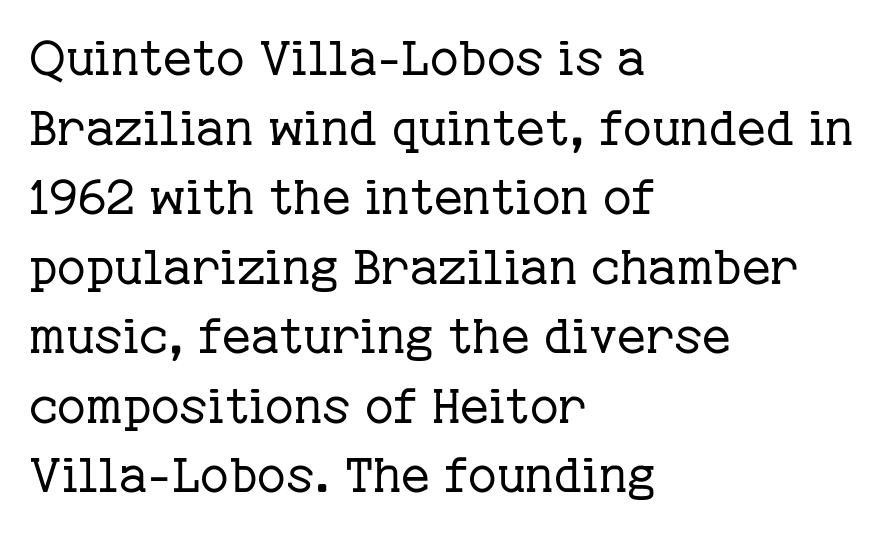
The image shows 49 px regular-weight serif type, upright; set left-aligned, normal line spacing (1.42x), normal letter spacing, not underlined; low stroke contrast and a medium x-height.
